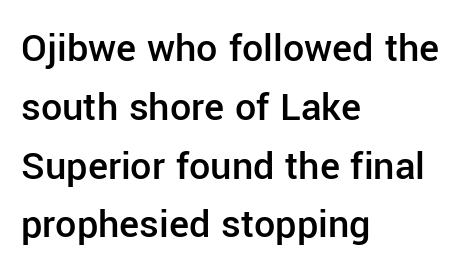
{"serif": "no", "italic": "no", "bold": "semi", "weight": "semibold", "width": "normal", "stroke_contrast": "low", "x_height": "medium", "monospaced": "no", "underline": "no", "align": "left", "line_spacing": "normal", "line_spacing_ratio": 1.4, "letter_spacing": "normal", "letter_spacing_em": 0.0, "glyph_px": 42}
